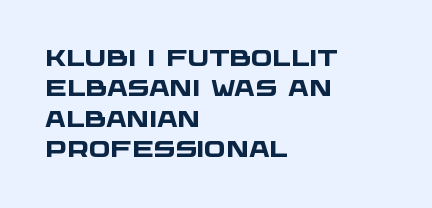
{"bold": "yes", "underline": "no", "align": "left", "line_spacing": "normal", "line_spacing_ratio": 1.32, "letter_spacing": "normal", "letter_spacing_em": 0.0, "glyph_px": 23}
